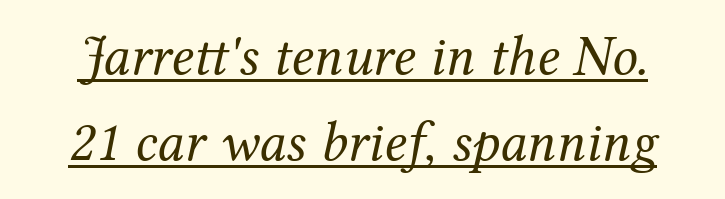
Q: Is the text bold? A: No.
Q: Is the text italic (slanted)? A: Yes, it leans right by about 12 degrees.
Q: Is the typeface a serif or a sans-serif typeface? A: Serif.
Q: Is the text underlined? A: Yes.
Q: Is the spacing between letters normal or unusually wide? A: Normal.
Q: Is the spacing between lines tight, normal or loose? A: Normal.
Q: Width (condensed, normal, or wide)? A: Normal.
Q: Stroke contrast? A: Medium.
Q: x-height? A: Medium.
Q: Monospaced? A: No.
